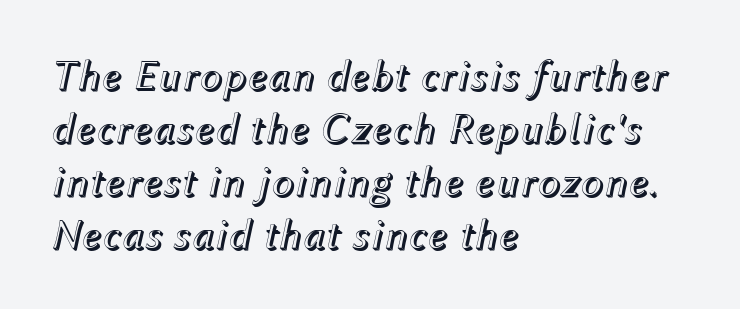
Q: Is the text italic (slanted)? A: Yes, it leans right by about 12 degrees.
Q: Is the text underlined? A: No.
Q: How is the paragraph aligned? A: Left-aligned.
Q: Is the spacing between letters normal or unusually wide? A: Normal.
Q: Width (condensed, normal, or wide)? A: Normal.
Q: x-height? A: Medium.
Q: Monospaced? A: No.
